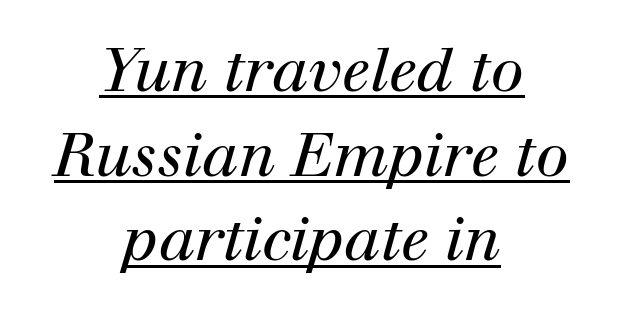
The image shows 60 px regular-weight serif type, italic (leaning right); set centered, normal line spacing (1.41x), normal letter spacing, underlined; high stroke contrast and a medium x-height.
